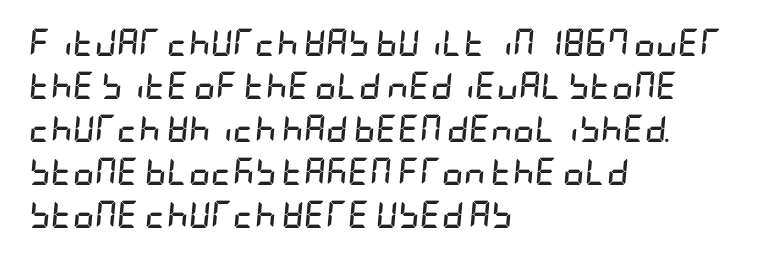
{"italic": "yes", "lean": "right", "slant_degrees": 5, "bold": "yes", "underline": "no", "align": "left", "line_spacing": "normal", "line_spacing_ratio": 1.59, "letter_spacing": "normal", "letter_spacing_em": 0.0, "glyph_px": 27}
